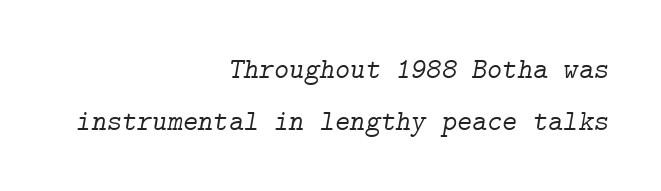
{"serif": "yes", "italic": "yes", "lean": "right", "slant_degrees": 9, "bold": "no", "weight": "light", "width": "normal", "stroke_contrast": "low", "x_height": "medium", "underline": "no", "align": "right", "line_spacing_ratio": 1.81, "letter_spacing": "normal", "letter_spacing_em": 0.0, "glyph_px": 29}
